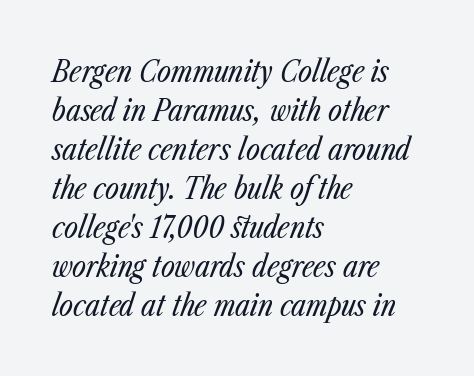
Rows of type keep a routine distance in the vertical direction. Is the block centered? No — it sits flush against the left margin. The letters advance in unequal steps, a hallmark of proportional type. Compared with a typical body face, this is equally light or lighter still.
